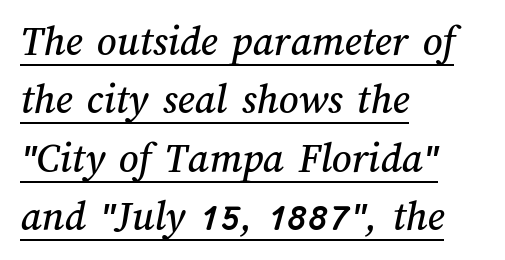
In terms of letterspacing, this is plain default setting. The rendered words wear a rule along their underside. Varying glyph widths throughout — classic text-font behaviour. Each line starts at the same left margin while the right side varies.
